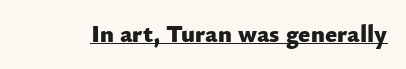
Q: Is the text bold? A: Yes.
Q: Is the text italic (slanted)? A: No, it is upright.
Q: Is the text underlined? A: Yes.
Q: Is the spacing between letters normal or unusually wide? A: Normal.
